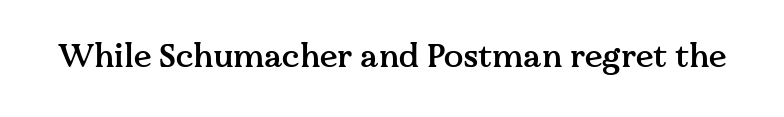
The strip under each line holds only bare page. The specimen reads as upright at a glance. The designer went with a serif here, giving each stem small feet. Character widths vary here, with narrow letters taking less room than wide ones. The line texture is even and compact thanks to regular tracking.
